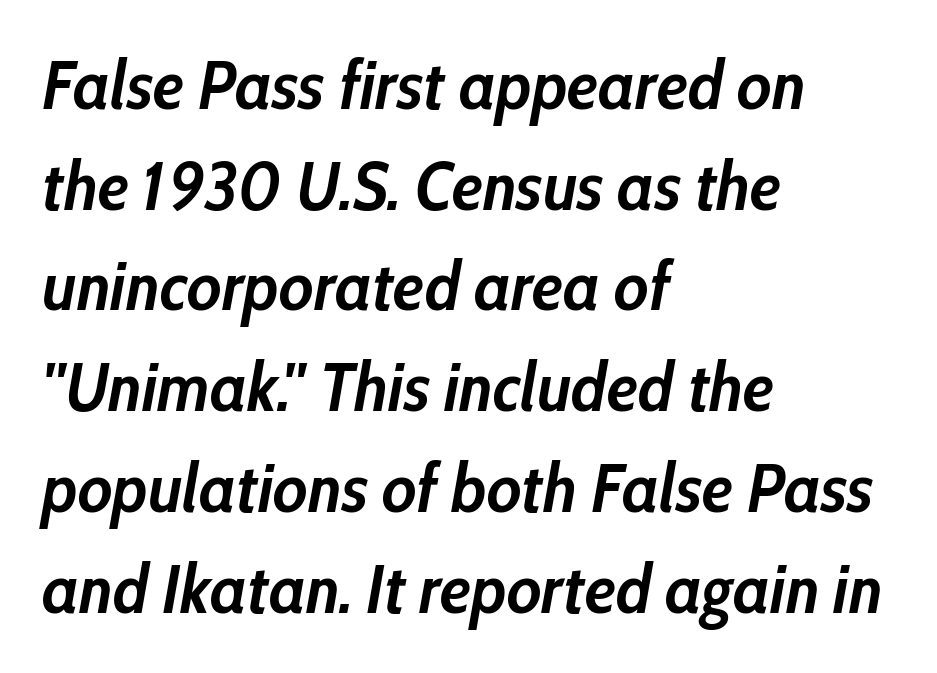
{"italic": "yes", "lean": "right", "slant_degrees": 10, "bold": "yes", "weight": "semibold", "width": "condensed", "stroke_contrast": "low", "x_height": "medium", "monospaced": "no", "underline": "no", "align": "left", "line_spacing": "normal", "line_spacing_ratio": 1.46, "letter_spacing": "normal", "letter_spacing_em": 0.0, "glyph_px": 69}
